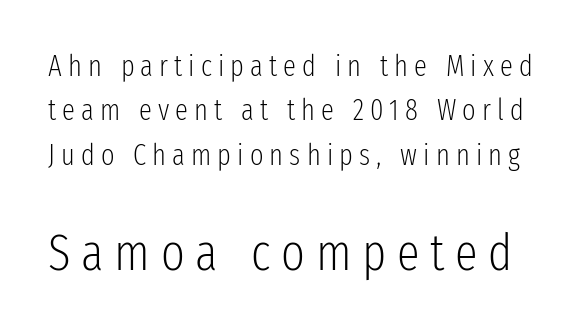
The image shows 51 px light, condensed sans-serif type, upright; set normal line spacing (1.53x), unusually wide letter spacing (+0.21 em), not underlined; the second (bottom) block is 1.76x larger; low stroke contrast and a medium x-height.
